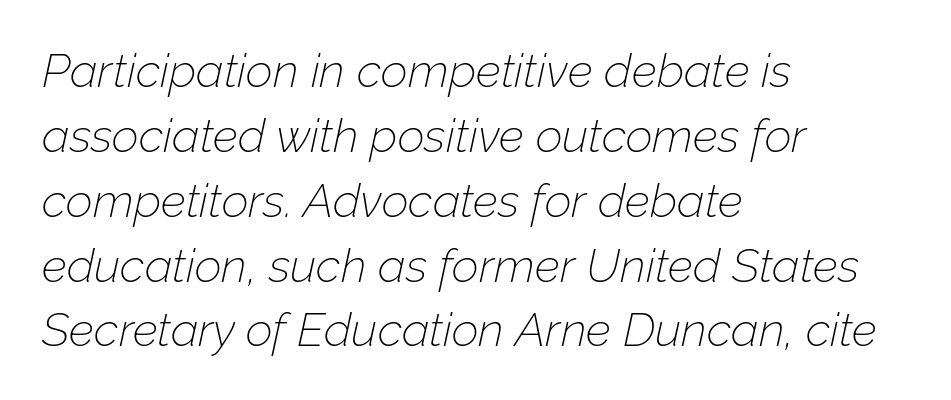
Default kerning and tracking; the words read as compact shapes. The space between consecutive lines is moderate. One-word summary of the alignment: left. Would a proofreader flag this as italicized? Yes.
